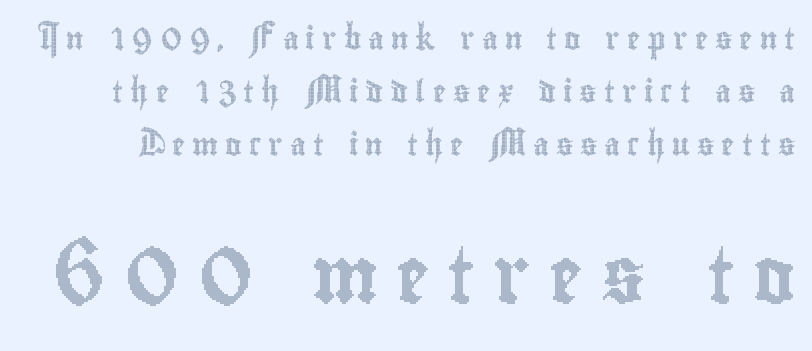
{"italic": "no", "width": "condensed", "x_height": "small", "monospaced": "no", "underline": "no", "line_spacing": "loose", "line_spacing_ratio": 2.42, "letter_spacing": "wide", "letter_spacing_em": 0.32, "larger_block": "second", "size_ratio": 2.55, "glyph_px": 56}
